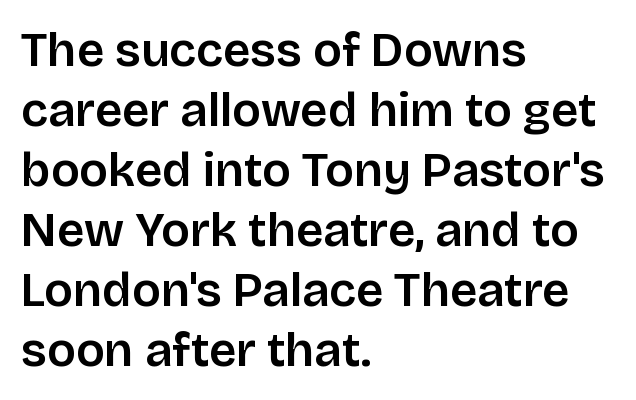
Q: Is the text bold? A: Semi-bold.
Q: Is the text italic (slanted)? A: No, it is upright.
Q: Is the typeface a serif or a sans-serif typeface? A: Sans-serif.
Q: Is the text underlined? A: No.
Q: How is the paragraph aligned? A: Left-aligned.
Q: Is the spacing between letters normal or unusually wide? A: Normal.
Q: Is the spacing between lines tight, normal or loose? A: Normal.
Q: Width (condensed, normal, or wide)? A: Normal.
Q: Stroke contrast? A: Low.
Q: x-height? A: Large.
Q: Monospaced? A: No.
